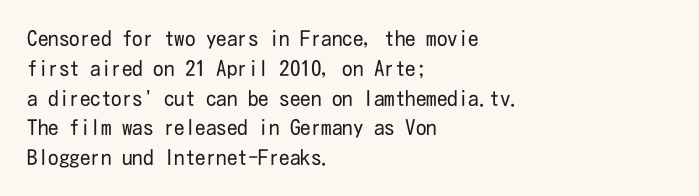
{"italic": "no", "bold": "no", "underline": "no", "align": "left", "line_spacing": "normal", "line_spacing_ratio": 1.42, "letter_spacing": "normal", "letter_spacing_em": 0.0, "glyph_px": 21}
